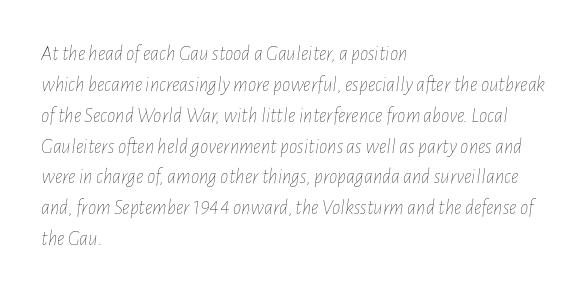
Q: Is the text bold? A: No.
Q: Is the text italic (slanted)? A: Yes, it leans right by about 7 degrees.
Q: Is the text underlined? A: No.
Q: How is the paragraph aligned? A: Left-aligned.
Q: Is the spacing between letters normal or unusually wide? A: Normal.
Q: Is the spacing between lines tight, normal or loose? A: Normal.
